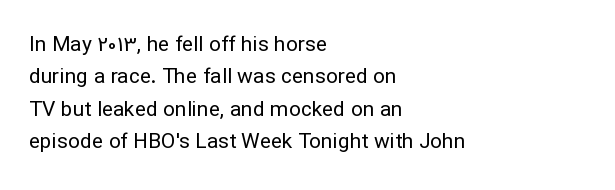
The image shows 21 px text type, upright; set left-aligned, normal line spacing (1.54x), normal letter spacing, not underlined.
